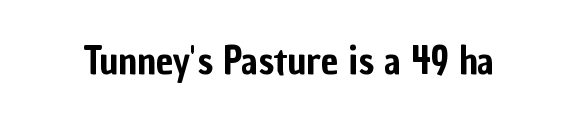
{"serif": "no", "italic": "no", "width": "condensed", "stroke_contrast": "low", "x_height": "medium", "monospaced": "no", "underline": "no", "letter_spacing": "normal", "letter_spacing_em": 0.0, "glyph_px": 39}
